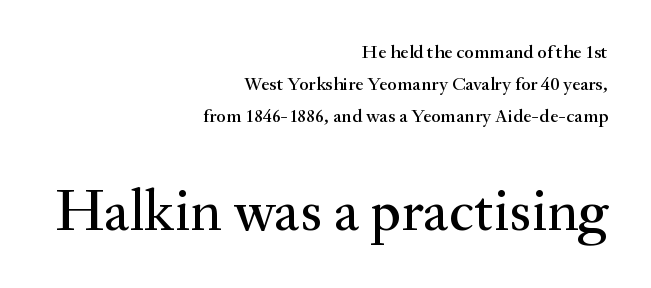
The image shows 58 px serif type, upright; set right-aligned, normal line spacing (1.69x), normal letter spacing, not underlined; the second (bottom) block is 3.05x larger; medium stroke contrast and a small x-height.
